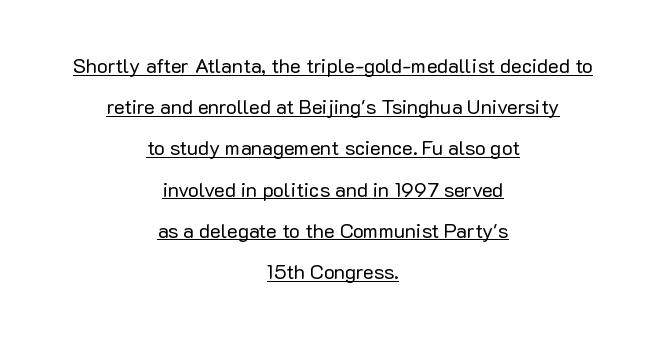
The image shows 20 px text type, upright; set centered, loose line spacing (2.06x), normal letter spacing, underlined.
